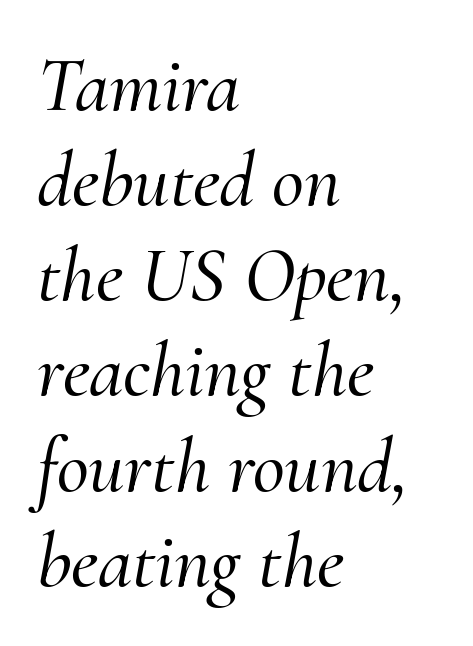
The image shows 78 px serif type, italic (leaning right); set left-aligned, line spacing 1.22x, normal letter spacing, not underlined; medium stroke contrast and a small x-height.
